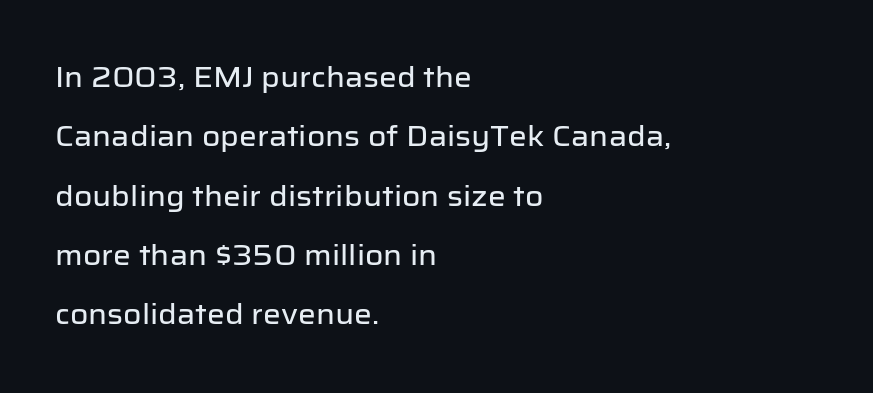
Q: Is the text italic (slanted)? A: No, it is upright.
Q: Is the typeface a serif or a sans-serif typeface? A: Sans-serif.
Q: Is the text underlined? A: No.
Q: How is the paragraph aligned? A: Left-aligned.
Q: Is the spacing between letters normal or unusually wide? A: Normal.
Q: Is the spacing between lines tight, normal or loose? A: Loose.
Q: Width (condensed, normal, or wide)? A: Normal.
Q: Stroke contrast? A: Low.
Q: x-height? A: Medium.
Q: Monospaced? A: No.
